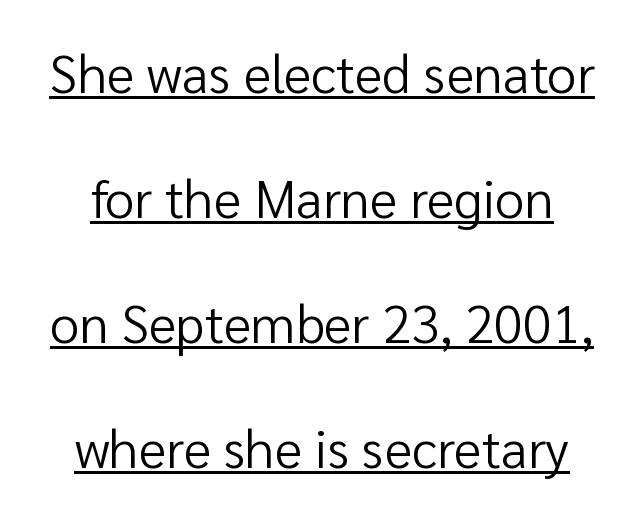
Q: Is the text bold? A: No.
Q: Is the text italic (slanted)? A: No, it is upright.
Q: Is the typeface a serif or a sans-serif typeface? A: Sans-serif.
Q: Is the text underlined? A: Yes.
Q: Is the spacing between letters normal or unusually wide? A: Normal.
Q: Is the spacing between lines tight, normal or loose? A: Loose.
Q: Width (condensed, normal, or wide)? A: Normal.
Q: Stroke contrast? A: Low.
Q: x-height? A: Medium.
Q: Monospaced? A: No.
